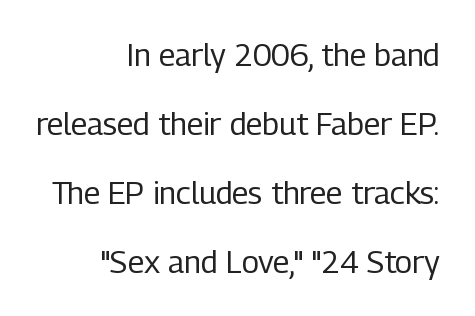
A clean baseline with only descenders dipping below it. The strokes carry an ordinary text weight at most. Vertical spacing — loose. Ascenders rise straight up at ninety degrees. The letterforms sit shoulder to shoulder at normal distance.
